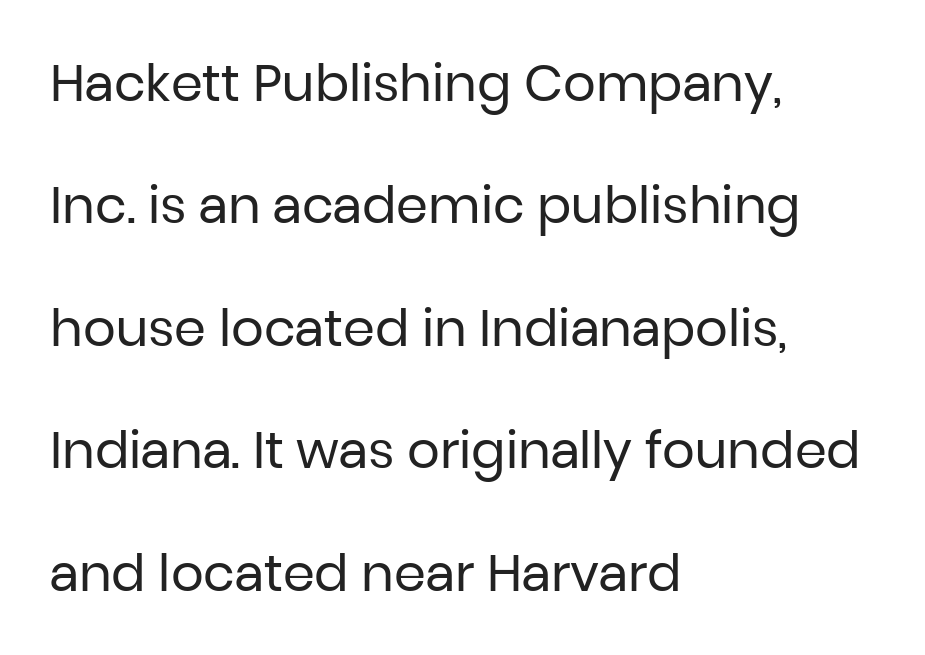
Q: Is the text bold? A: No.
Q: Is the text italic (slanted)? A: No, it is upright.
Q: Is the typeface a serif or a sans-serif typeface? A: Sans-serif.
Q: Is the text underlined? A: No.
Q: How is the paragraph aligned? A: Left-aligned.
Q: Is the spacing between letters normal or unusually wide? A: Normal.
Q: Is the spacing between lines tight, normal or loose? A: Loose.
Q: Width (condensed, normal, or wide)? A: Normal.
Q: Stroke contrast? A: Low.
Q: x-height? A: Medium.
Q: Monospaced? A: No.
